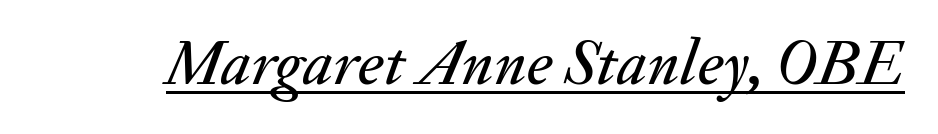
Q: Is the text italic (slanted)? A: Yes, it leans right by about 20 degrees.
Q: Is the text underlined? A: Yes.
Q: Is the spacing between letters normal or unusually wide? A: Normal.
Q: Width (condensed, normal, or wide)? A: Normal.
Q: Stroke contrast? A: Medium.
Q: x-height? A: Small.
Q: Monospaced? A: No.
